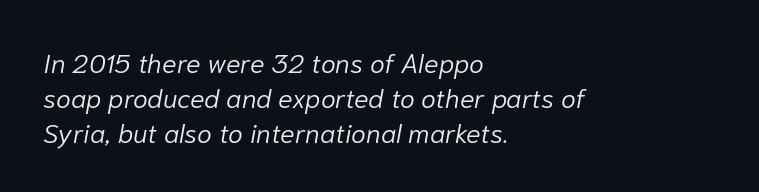
The image shows 27 px text type, italic (leaning right); set left-aligned, normal line spacing (1.29x), normal letter spacing, not underlined.
